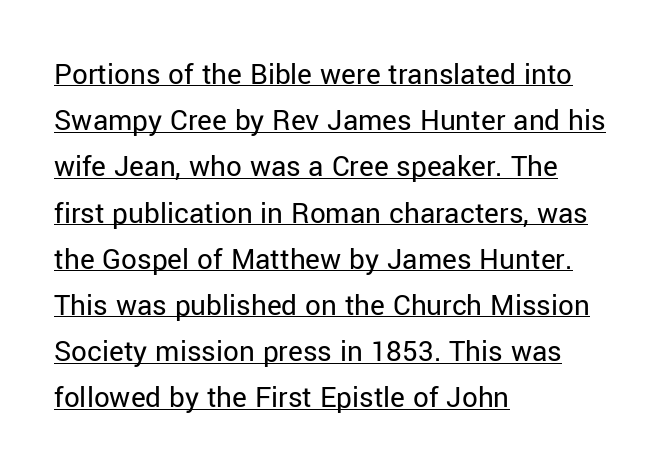
Q: Is the text bold? A: No.
Q: Is the text italic (slanted)? A: No, it is upright.
Q: Is the typeface a serif or a sans-serif typeface? A: Sans-serif.
Q: Is the text underlined? A: Yes.
Q: How is the paragraph aligned? A: Left-aligned.
Q: Is the spacing between letters normal or unusually wide? A: Normal.
Q: Is the spacing between lines tight, normal or loose? A: Normal.
Q: Width (condensed, normal, or wide)? A: Normal.
Q: Stroke contrast? A: Low.
Q: x-height? A: Medium.
Q: Monospaced? A: No.
